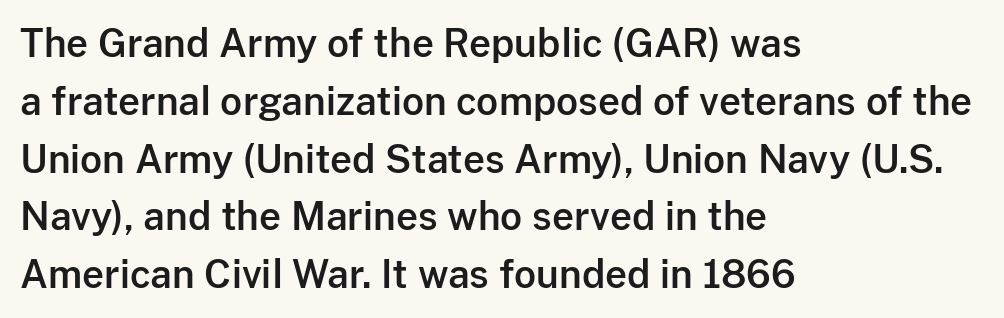
{"serif": "no", "italic": "no", "width": "normal", "stroke_contrast": "low", "x_height": "medium", "monospaced": "no", "underline": "no", "align": "left", "line_spacing": "normal", "line_spacing_ratio": 1.52, "letter_spacing": "normal", "letter_spacing_em": 0.0, "glyph_px": 38}
